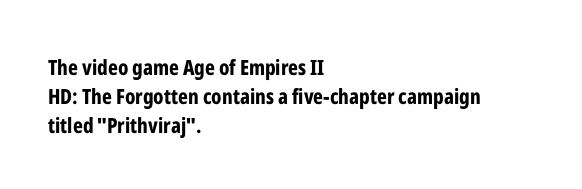
The image shows 21 px bold type, upright; set left-aligned, normal line spacing (1.37x), normal letter spacing, not underlined.
